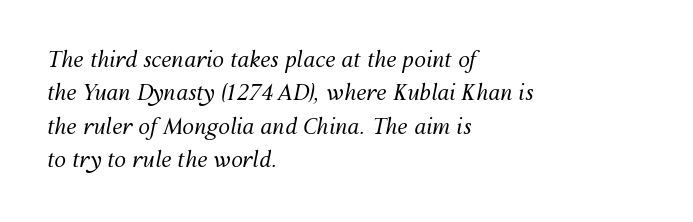
{"italic": "yes", "lean": "right", "slant_degrees": 12, "bold": "no", "underline": "no", "align": "left", "line_spacing": "normal", "line_spacing_ratio": 1.59, "letter_spacing": "normal", "letter_spacing_em": 0.0, "glyph_px": 21}
